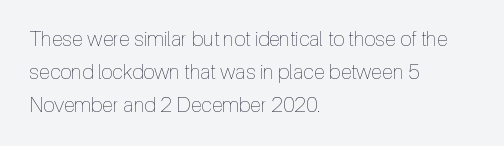
Upright lettering throughout. The rows are spaced the way most documents space them. These lines stack with their left ends in a neat column. The space beneath each line is pristine and unruled. This sample uses plain, unmodified letter spacing. Stem width sits at or under what a default text font uses.
